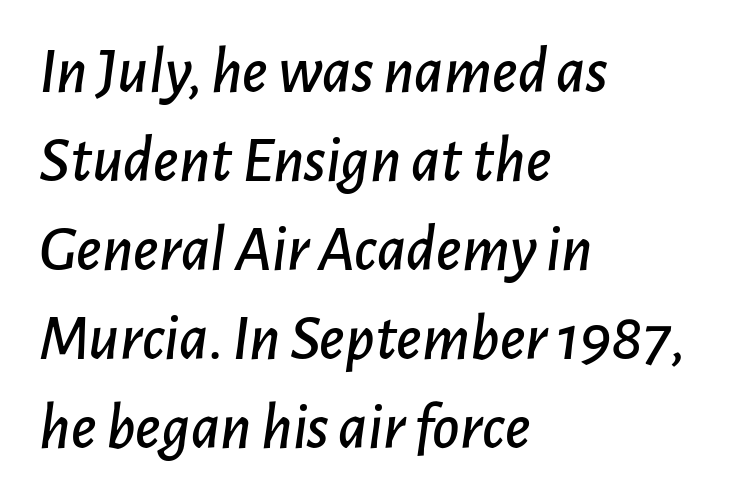
{"italic": "yes", "lean": "right", "slant_degrees": 7, "width": "normal", "stroke_contrast": "low", "x_height": "medium", "monospaced": "no", "underline": "no", "align": "left", "line_spacing": "normal", "line_spacing_ratio": 1.35, "letter_spacing": "normal", "letter_spacing_em": 0.0, "glyph_px": 66}
